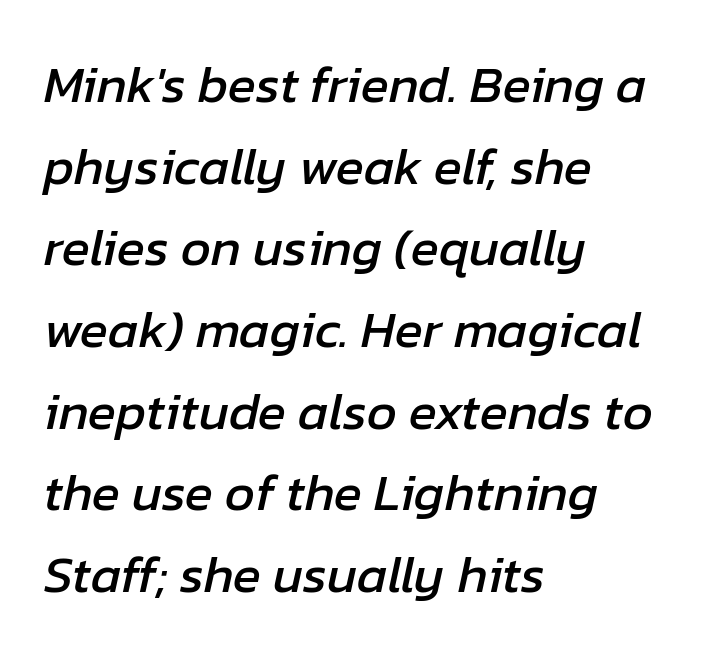
Q: Is the text italic (slanted)? A: Yes, it leans right by about 12 degrees.
Q: Is the text underlined? A: No.
Q: How is the paragraph aligned? A: Left-aligned.
Q: Is the spacing between letters normal or unusually wide? A: Normal.
Q: Is the spacing between lines tight, normal or loose? A: Normal.
Q: Width (condensed, normal, or wide)? A: Normal.
Q: Stroke contrast? A: Low.
Q: x-height? A: Medium.
Q: Monospaced? A: No.
